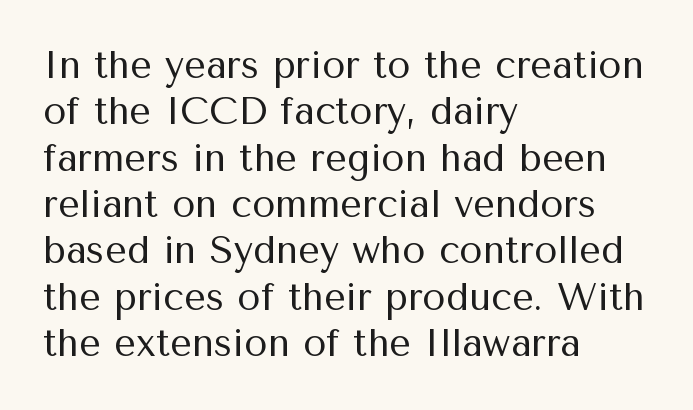
The image shows 38 px regular-weight sans-serif type, upright; set left-aligned, line spacing 1.22x, normal letter spacing, not underlined; medium stroke contrast and a medium x-height.
